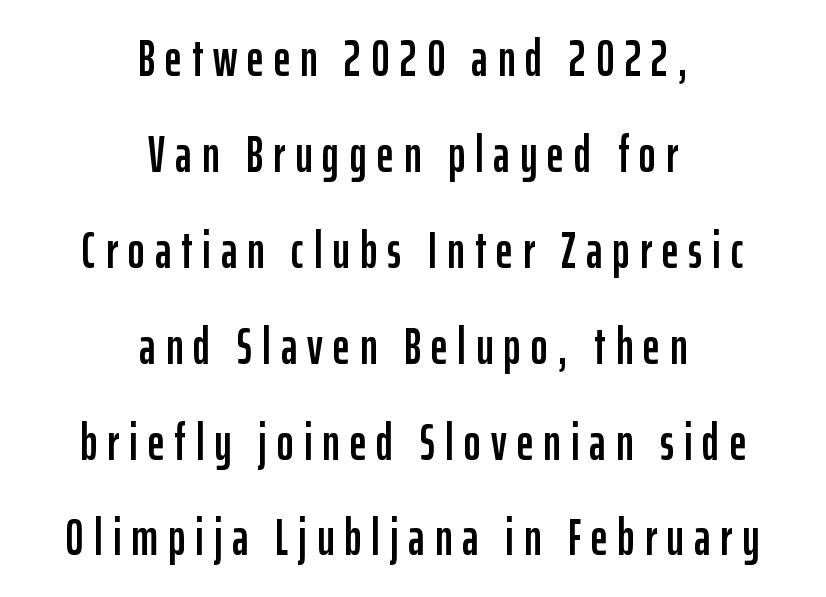
These lines are rendered in a variable-pitch font. Rendered with straight, roman letterforms. Clear beneath every line of the passage. Look at the bottom of the vertical strokes: they stop flat, with no serifs. Spacing between characters has been opened up far beyond the box default.
